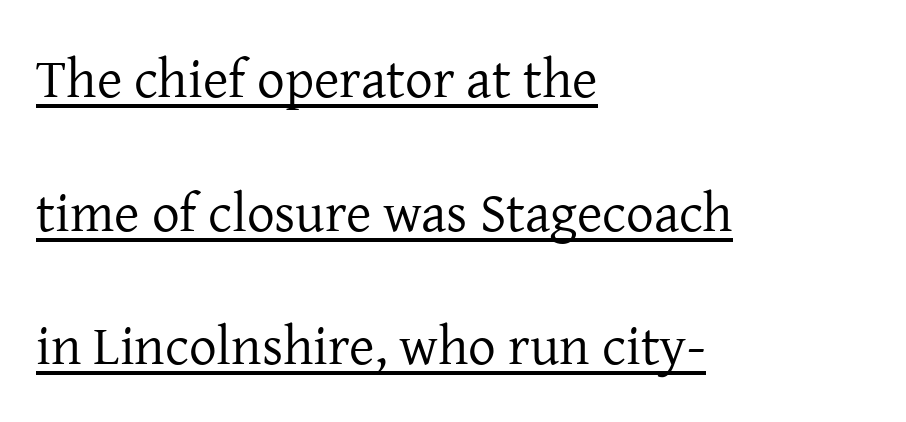
Q: Is the text bold? A: No.
Q: Is the text italic (slanted)? A: No, it is upright.
Q: Is the typeface a serif or a sans-serif typeface? A: Serif.
Q: Is the text underlined? A: Yes.
Q: How is the paragraph aligned? A: Left-aligned.
Q: Is the spacing between letters normal or unusually wide? A: Normal.
Q: Is the spacing between lines tight, normal or loose? A: Loose.
Q: Width (condensed, normal, or wide)? A: Normal.
Q: Stroke contrast? A: Low.
Q: x-height? A: Medium.
Q: Monospaced? A: No.
